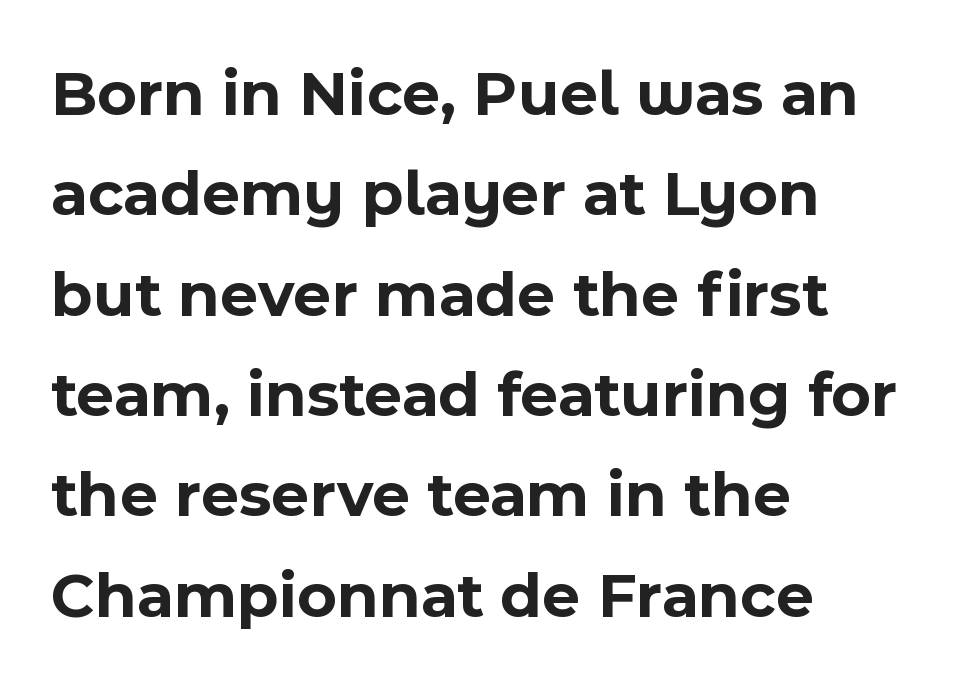
{"serif": "no", "italic": "no", "bold": "yes", "weight": "bold", "width": "normal", "x_height": "medium", "monospaced": "no", "underline": "no", "align": "left", "line_spacing": "normal", "line_spacing_ratio": 1.52, "letter_spacing": "normal", "letter_spacing_em": 0.0, "glyph_px": 66}
